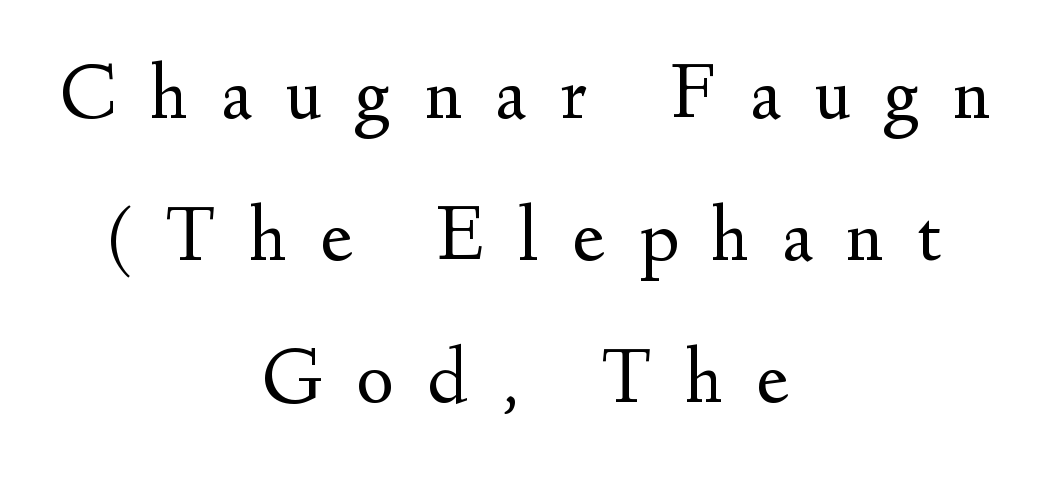
The image shows 79 px regular-weight serif type, upright; set centered, line spacing 1.8x, unusually wide letter spacing (+0.43 em), not underlined; medium stroke contrast and a small x-height.
